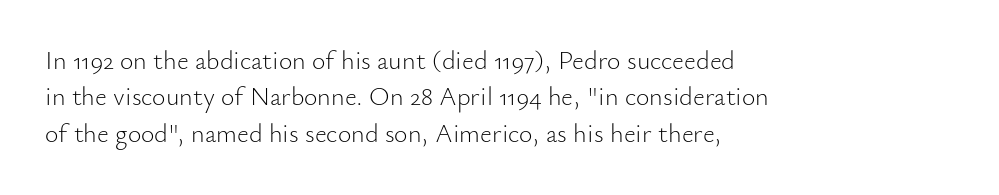
{"italic": "no", "bold": "no", "underline": "no", "align": "left", "line_spacing": "normal", "line_spacing_ratio": 1.4, "letter_spacing": "normal", "letter_spacing_em": 0.0, "glyph_px": 26}
